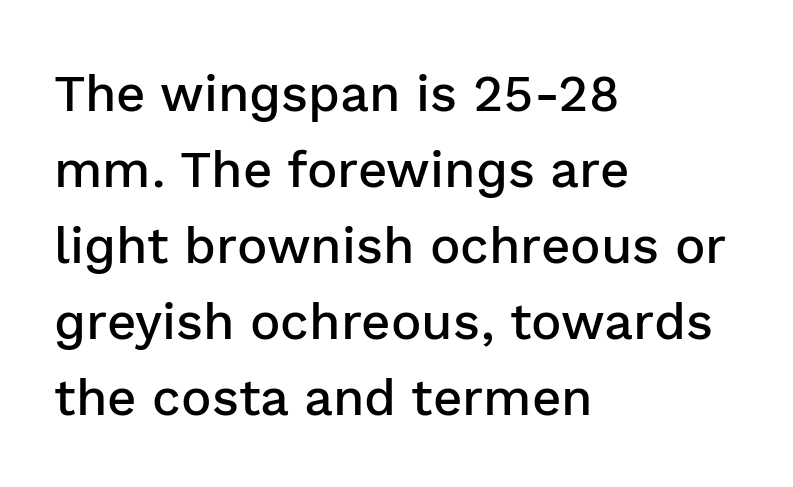
The image shows 51 px semibold sans-serif type, upright; set left-aligned, normal line spacing (1.49x), normal letter spacing, not underlined; low stroke contrast and a medium x-height.
